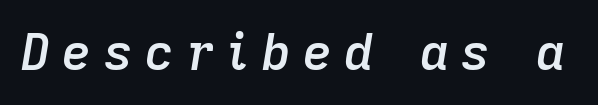
Q: Is the text bold? A: Semi-bold.
Q: Is the text italic (slanted)? A: Yes, it leans right by about 9 degrees.
Q: Is the text underlined? A: No.
Q: Is the spacing between letters normal or unusually wide? A: Unusually wide.
Q: Width (condensed, normal, or wide)? A: Normal.
Q: Stroke contrast? A: Low.
Q: x-height? A: Medium.
Q: Monospaced? A: No.
